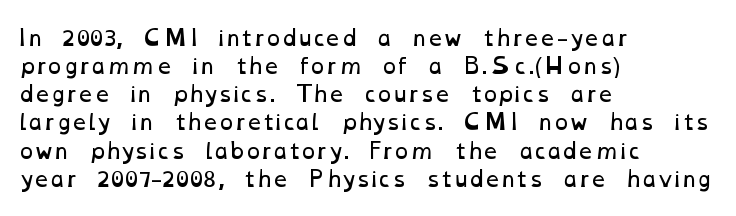
{"bold": "no", "underline": "no", "align": "left", "line_spacing": "normal", "line_spacing_ratio": 1.34, "letter_spacing": "normal", "letter_spacing_em": 0.0, "glyph_px": 21}
